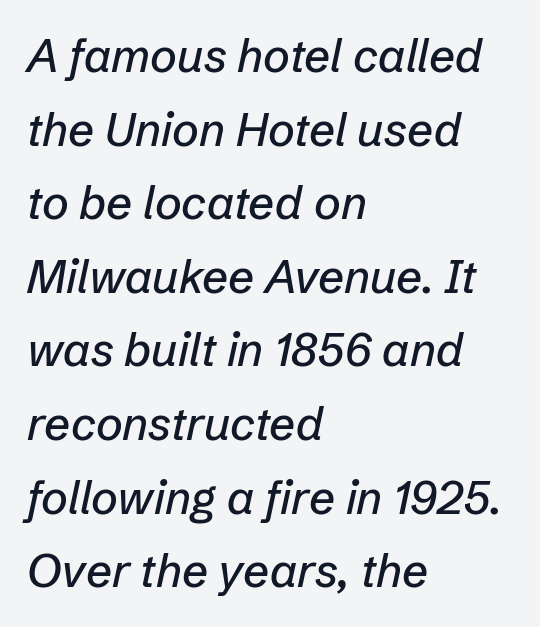
The image shows 46 px text type, italic (leaning right); set left-aligned, normal line spacing (1.6x), normal letter spacing, not underlined; low stroke contrast and a medium x-height.
